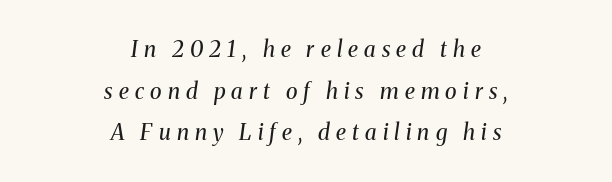
The image shows 22 px text type, italic (leaning right); set centered, line spacing 1.89x, unusually wide letter spacing (+0.28 em), not underlined.
